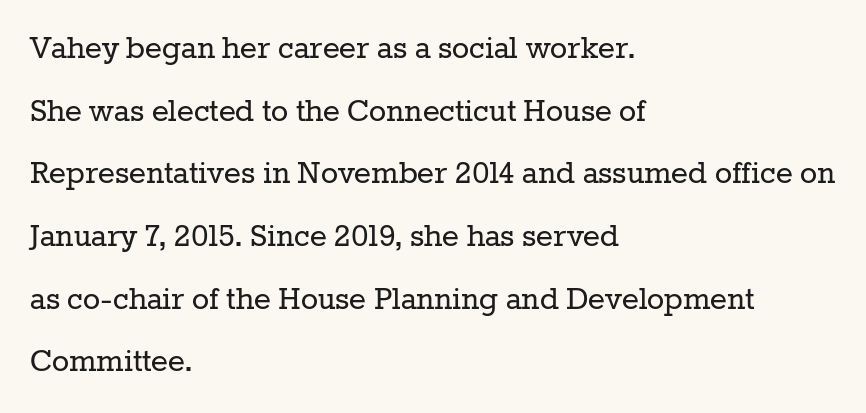
Q: Is the text bold? A: No.
Q: Is the text italic (slanted)? A: No, it is upright.
Q: Is the typeface a serif or a sans-serif typeface? A: Serif.
Q: Is the text underlined? A: No.
Q: How is the paragraph aligned? A: Left-aligned.
Q: Is the spacing between letters normal or unusually wide? A: Normal.
Q: Width (condensed, normal, or wide)? A: Normal.
Q: Stroke contrast? A: Low.
Q: x-height? A: Medium.
Q: Monospaced? A: No.
